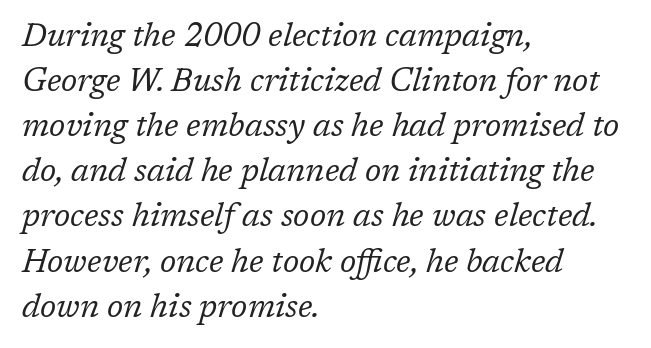
{"serif": "yes", "italic": "yes", "lean": "right", "slant_degrees": 17, "bold": "no", "weight": "regular", "width": "normal", "stroke_contrast": "low", "x_height": "medium", "monospaced": "no", "underline": "no", "align": "left", "line_spacing": "normal", "line_spacing_ratio": 1.41, "letter_spacing": "normal", "letter_spacing_em": 0.0, "glyph_px": 32}
